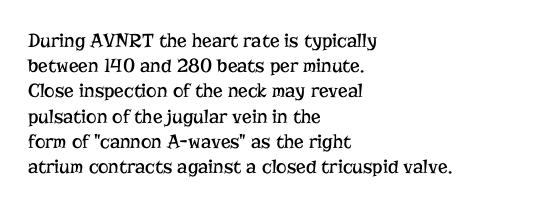
Q: Is the text bold? A: No.
Q: Is the text italic (slanted)? A: No, it is upright.
Q: Is the text underlined? A: No.
Q: How is the paragraph aligned? A: Left-aligned.
Q: Is the spacing between letters normal or unusually wide? A: Normal.
Q: Is the spacing between lines tight, normal or loose? A: Normal.
